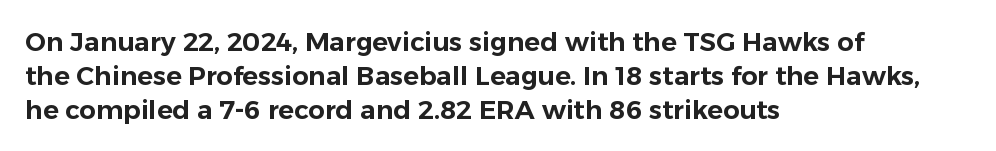
{"italic": "no", "underline": "no", "align": "left", "line_spacing": "normal", "line_spacing_ratio": 1.3, "letter_spacing": "normal", "letter_spacing_em": 0.0, "glyph_px": 26}
